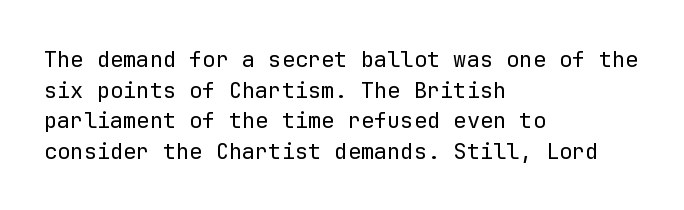
{"italic": "no", "bold": "no", "underline": "no", "align": "left", "line_spacing": "normal", "line_spacing_ratio": 1.39, "letter_spacing": "normal", "letter_spacing_em": 0.0, "glyph_px": 22}
